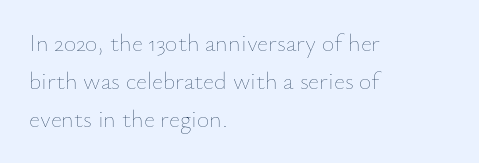
Caption: standard tracking, unaltered. How would I describe the line gaps? Plain and ordinary. Notice how the stems are strictly vertical — no italics here. The typeface has the unassuming heft of standard copy or less. The lines are quadded left.
